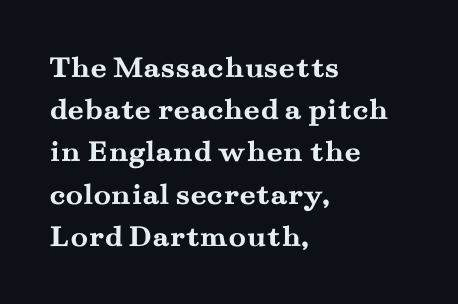
{"serif": "yes", "italic": "no", "bold": "yes", "weight": "semibold", "width": "wide", "stroke_contrast": "medium", "x_height": "small", "monospaced": "no", "underline": "no", "align": "left", "line_spacing": "normal", "line_spacing_ratio": 1.32, "letter_spacing": "normal", "letter_spacing_em": 0.0, "glyph_px": 32}
